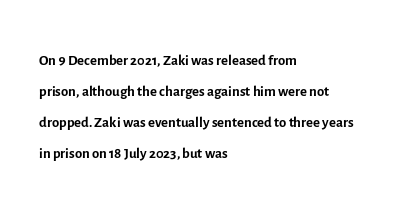
The image shows 21 px text type, upright; set left-aligned, normal line spacing (1.47x), normal letter spacing, not underlined.
